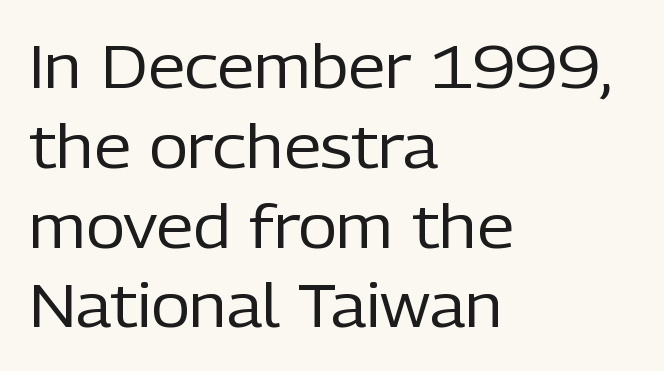
{"serif": "no", "italic": "no", "bold": "no", "weight": "regular", "width": "normal", "stroke_contrast": "low", "x_height": "medium", "monospaced": "no", "underline": "no", "align": "left", "line_spacing": "normal", "line_spacing_ratio": 1.33, "letter_spacing": "normal", "letter_spacing_em": 0.0, "glyph_px": 60}
